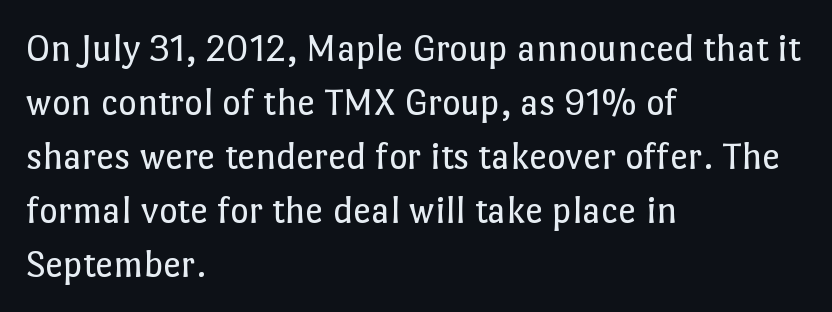
The tracking reads as untouched default to a designer's eye. Vertical strokes here are truly vertical. Spacing verdict: proportional, widths tailored to each character. Descender tails drop into unmarked territory. These lines are set flush left with a ragged right edge.
